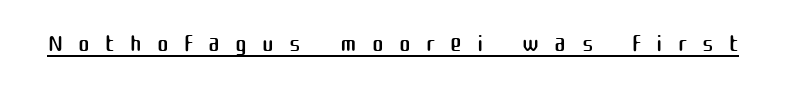
{"serif": "no", "italic": "no", "bold": "no", "weight": "regular", "width": "normal", "stroke_contrast": "medium", "x_height": "medium", "monospaced": "no", "underline": "yes", "letter_spacing": "wide", "letter_spacing_em": 0.44, "glyph_px": 35}
